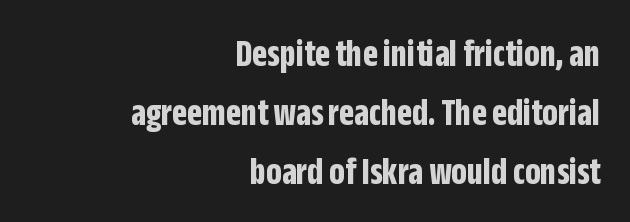
Does extra space separate the letters? No, they use regular spacing. A typesetter would call this proportional, since set widths differ per character. Every letter is thick-stroked: bold, no question. The setting favours the right margin, as signatures and pull-quotes sometimes do. The face used here is a sans, in the tradition of grotesques and geometrics. Type without underlining.
